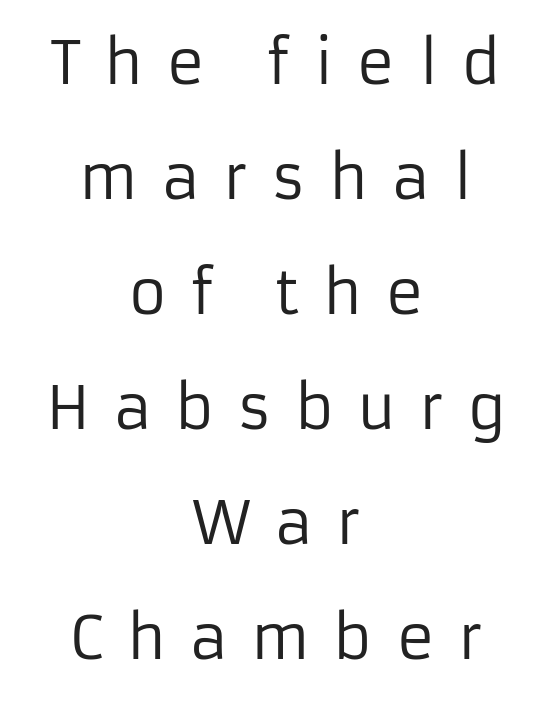
Heaviness? Minimal to ordinary, like unemphasized prose. You could fit nearly another row in the gap between these rows. This sample has the flowing, uneven cadence of proportional lettering. This rendering employs a face without finishing strokes, i.e., a sans-serif. Honestly, there is no underline to notice here at all.
